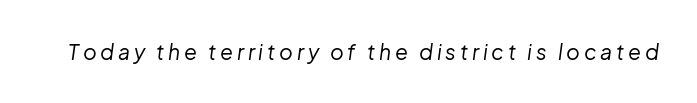
Emphasis-style slanted type is in use. Anything drawn beneath the words? Only blank space. The cut favours lightness, reaching ordinary text weight at its darkest.
